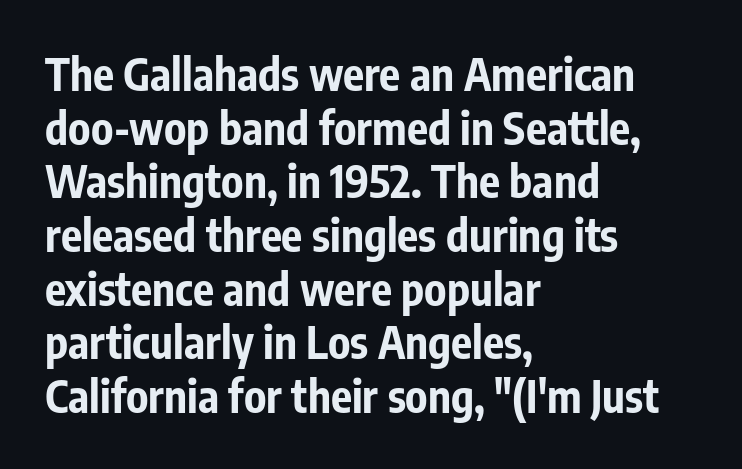
Typeset ragged right — the left edge is the straight one. A full-strength bold gives these letters their thick strokes. A typesetter would label this face a sans. Nope, not italic — everything's standing straight. Spacing between characters is what you'd get straight out of the box. The string is rendered with underlining switched off.
